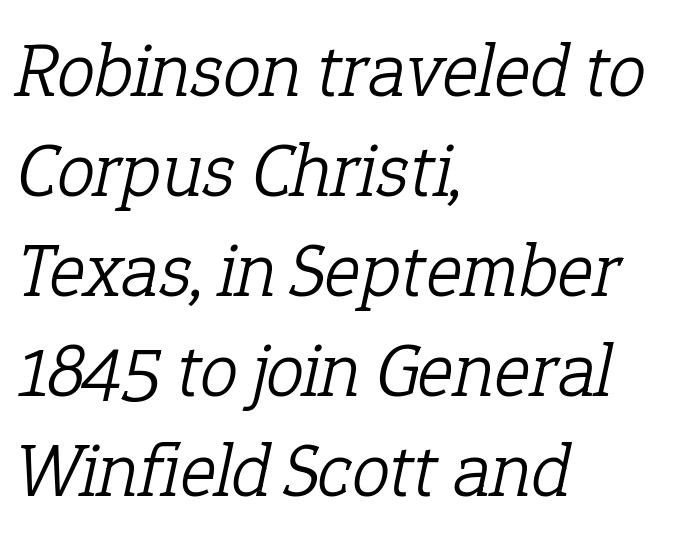
Q: Is the text bold? A: No.
Q: Is the text italic (slanted)? A: Yes, it leans right by about 12 degrees.
Q: Is the typeface a serif or a sans-serif typeface? A: Serif.
Q: Is the text underlined? A: No.
Q: How is the paragraph aligned? A: Left-aligned.
Q: Is the spacing between letters normal or unusually wide? A: Normal.
Q: Is the spacing between lines tight, normal or loose? A: Normal.
Q: Width (condensed, normal, or wide)? A: Normal.
Q: Stroke contrast? A: Low.
Q: x-height? A: Medium.
Q: Monospaced? A: No.
